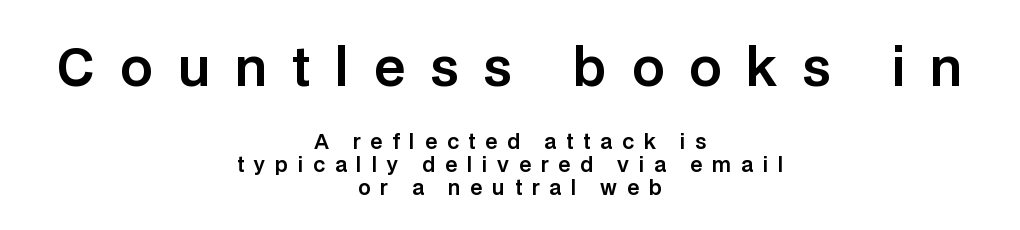
The image shows 51 px sans-serif type, upright; set centered, tight line spacing (1.13x), unusually wide letter spacing (+0.49 em), not underlined; the first (top) block is 2.55x larger; low stroke contrast and a large x-height.
